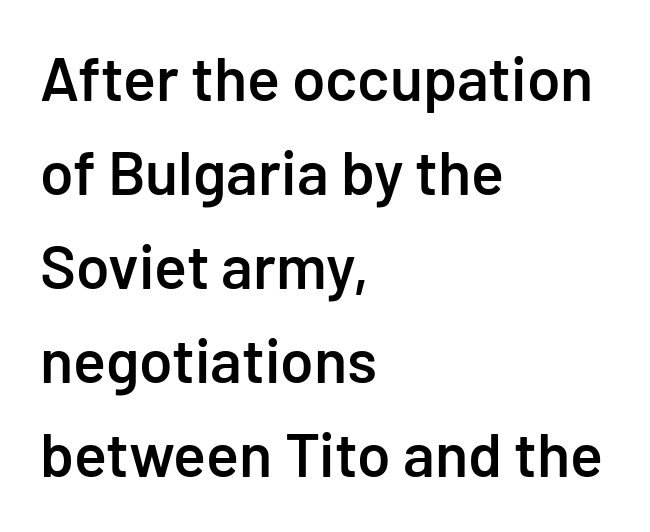
The image shows 61 px semibold sans-serif type, upright; set left-aligned, normal line spacing (1.54x), normal letter spacing, not underlined; low stroke contrast and a medium x-height.
